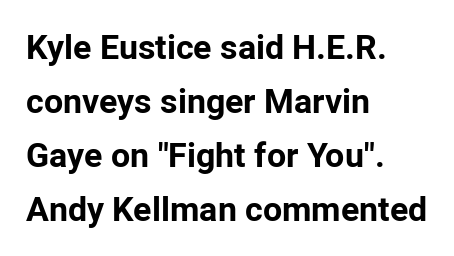
The image shows 34 px bold sans-serif type, upright; set left-aligned, normal line spacing (1.59x), normal letter spacing, not underlined; low stroke contrast and a medium x-height.
